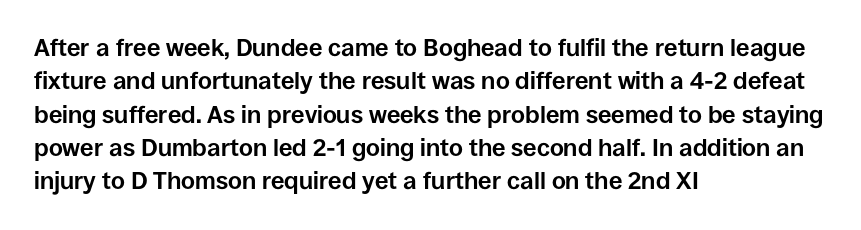
Q: Is the text bold? A: Yes.
Q: Is the text italic (slanted)? A: No, it is upright.
Q: Is the text underlined? A: No.
Q: How is the paragraph aligned? A: Left-aligned.
Q: Is the spacing between letters normal or unusually wide? A: Normal.
Q: Is the spacing between lines tight, normal or loose? A: Normal.
